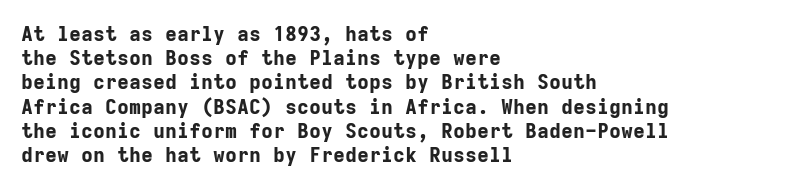
Q: Is the text bold? A: Yes.
Q: Is the text italic (slanted)? A: No, it is upright.
Q: Is the text underlined? A: No.
Q: How is the paragraph aligned? A: Left-aligned.
Q: Is the spacing between letters normal or unusually wide? A: Normal.
